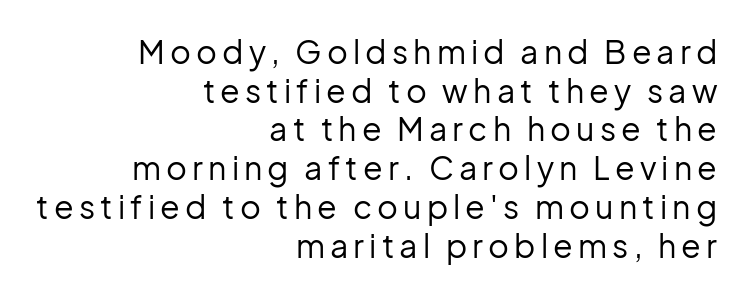
{"serif": "no", "italic": "no", "bold": "no", "weight": "regular", "width": "normal", "stroke_contrast": "low", "x_height": "medium", "monospaced": "no", "underline": "no", "align": "right", "line_spacing_ratio": 1.21, "glyph_px": 32}
